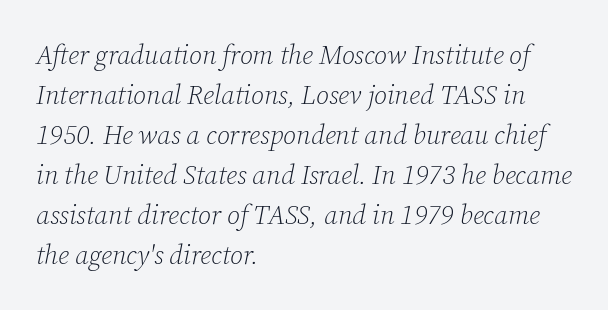
{"italic": "yes", "lean": "right", "slant_degrees": 12, "bold": "no", "underline": "no", "align": "left", "line_spacing": "normal", "line_spacing_ratio": 1.48, "letter_spacing": "normal", "letter_spacing_em": 0.0, "glyph_px": 27}
